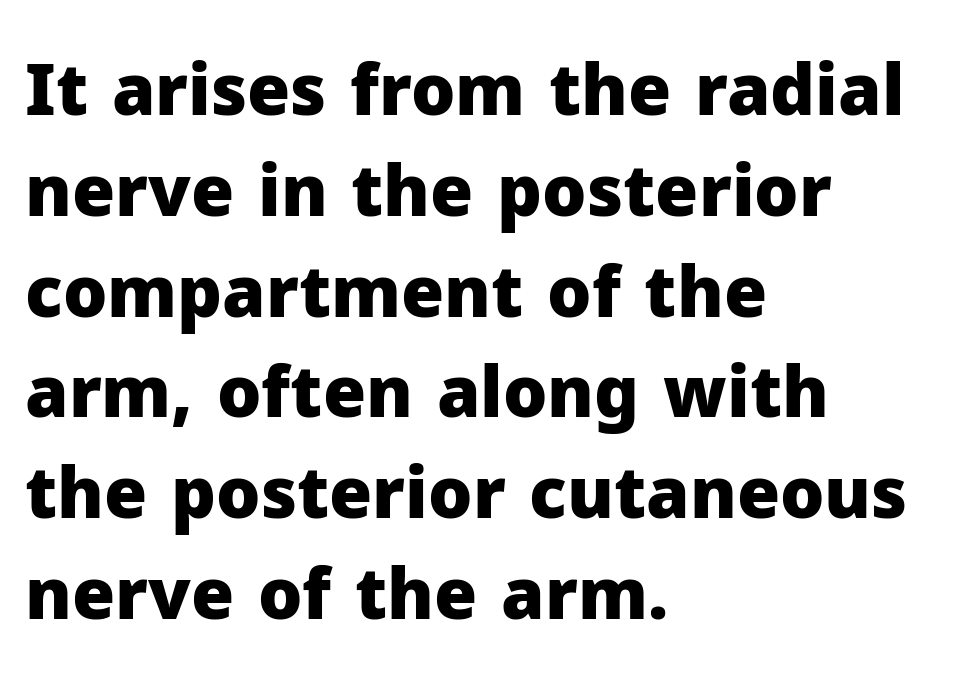
{"serif": "no", "italic": "no", "bold": "yes", "weight": "heavy", "width": "normal", "stroke_contrast": "low", "x_height": "medium", "monospaced": "no", "underline": "no", "align": "left", "line_spacing": "normal", "line_spacing_ratio": 1.44, "letter_spacing": "normal", "letter_spacing_em": 0.0, "glyph_px": 70}
